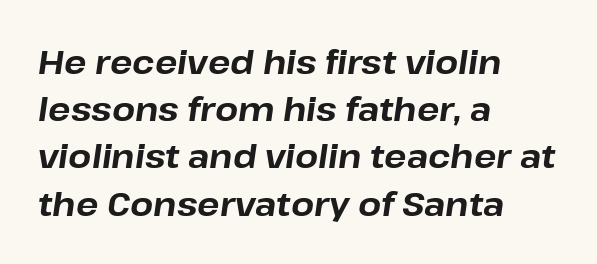
Casual observation: everything's shoved over to the left. This rendering leaves character spacing at its baseline value. Compared with an ordinary text face, these strokes are far heavier — a full bold. In terms of leading, this rendering sits right in the middle. It's the slanting kind of type. The baseline area is clear.
